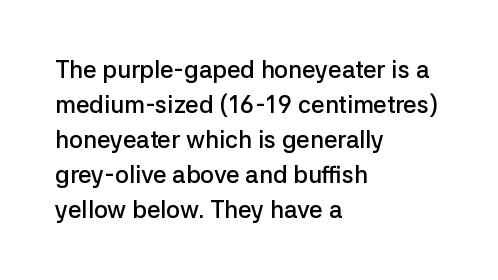
Q: Is the text bold? A: Semi-bold.
Q: Is the text italic (slanted)? A: No, it is upright.
Q: Is the text underlined? A: No.
Q: How is the paragraph aligned? A: Left-aligned.
Q: Is the spacing between letters normal or unusually wide? A: Normal.
Q: Is the spacing between lines tight, normal or loose? A: Normal.
